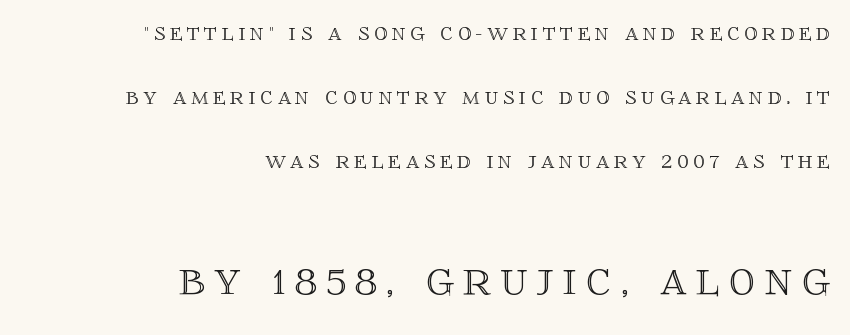
The image shows 52 px text type, upright; set right-aligned, loose line spacing (2.47x), not underlined; the second (bottom) block is 2.0x larger; a large x-height.
